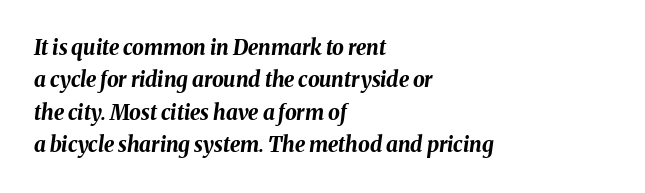
Q: Is the text bold? A: Yes.
Q: Is the text italic (slanted)? A: Yes, it leans right by about 8 degrees.
Q: Is the text underlined? A: No.
Q: How is the paragraph aligned? A: Left-aligned.
Q: Is the spacing between letters normal or unusually wide? A: Normal.
Q: Is the spacing between lines tight, normal or loose? A: Normal.
